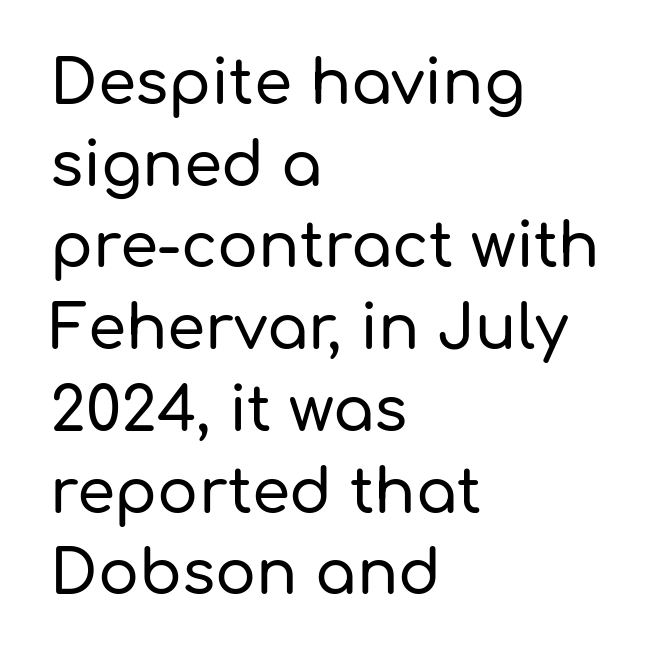
The image shows 61 px sans-serif type, upright; set left-aligned, normal line spacing (1.34x), normal letter spacing, not underlined; low stroke contrast and a medium x-height.
